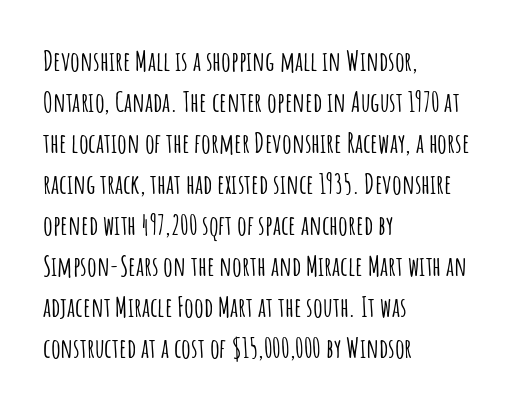
The image shows 27 px text type, upright; set left-aligned, normal line spacing (1.52x), normal letter spacing, not underlined.
